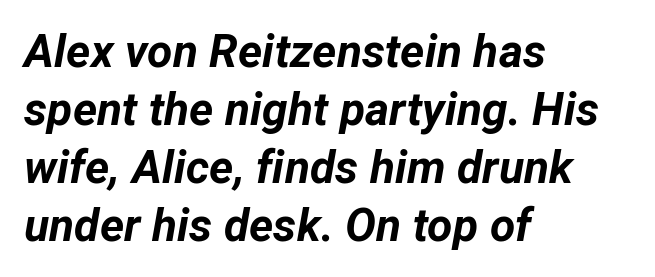
The image shows 46 px bold type, italic (leaning right); set left-aligned, normal line spacing (1.26x), normal letter spacing, not underlined; low stroke contrast and a medium x-height.
